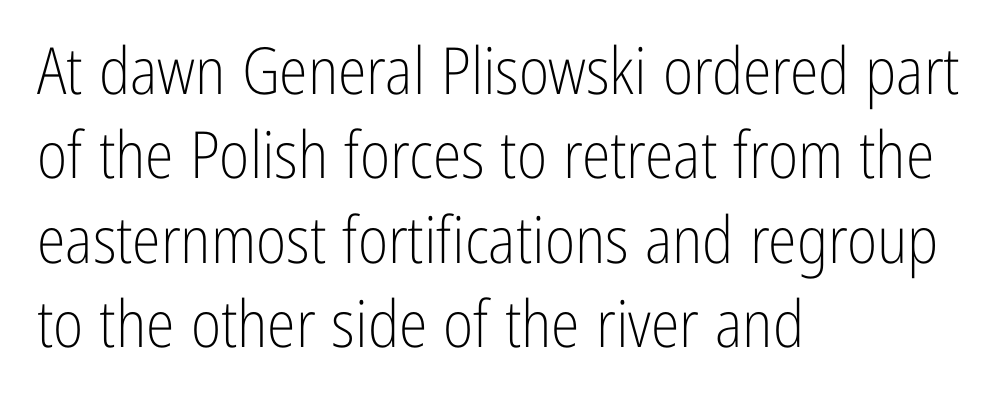
{"serif": "no", "italic": "no", "bold": "no", "weight": "light", "width": "condensed", "stroke_contrast": "low", "x_height": "medium", "monospaced": "no", "underline": "no", "align": "left", "line_spacing": "normal", "line_spacing_ratio": 1.3, "letter_spacing": "normal", "letter_spacing_em": 0.0, "glyph_px": 65}
